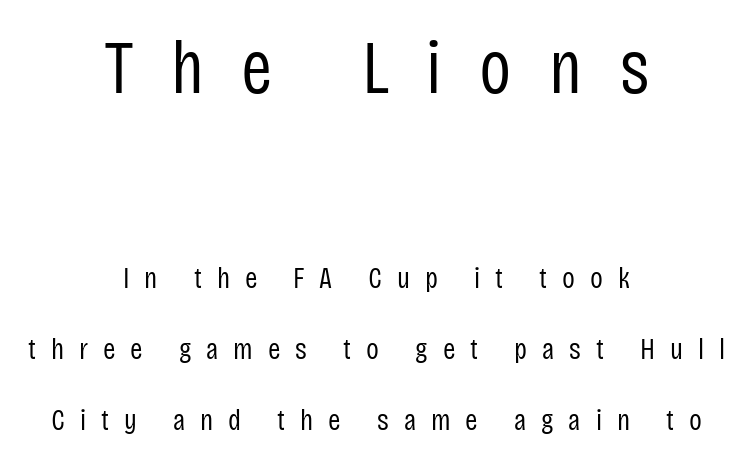
Q: Is the text bold? A: No.
Q: Is the text italic (slanted)? A: No, it is upright.
Q: Is the typeface a serif or a sans-serif typeface? A: Sans-serif.
Q: Is the text underlined? A: No.
Q: How is the paragraph aligned? A: Centered.
Q: Is the spacing between letters normal or unusually wide? A: Unusually wide.
Q: Is the spacing between lines tight, normal or loose? A: Loose.
Q: Which block of text is set in a larger size, the first (top) or the second (bottom)? A: The first (top) one.
Q: Width (condensed, normal, or wide)? A: Condensed.
Q: Stroke contrast? A: Low.
Q: x-height? A: Large.
Q: Monospaced? A: No.
